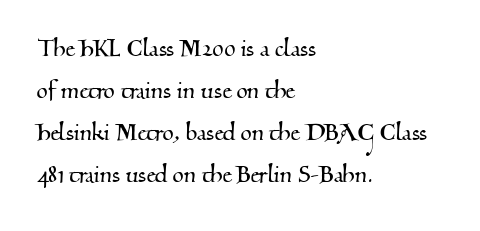
Q: Is the typeface a serif or a sans-serif typeface? A: Serif.
Q: Is the text underlined? A: No.
Q: How is the paragraph aligned? A: Left-aligned.
Q: Is the spacing between letters normal or unusually wide? A: Normal.
Q: Is the spacing between lines tight, normal or loose? A: Normal.
Q: Width (condensed, normal, or wide)? A: Normal.
Q: Stroke contrast? A: Medium.
Q: x-height? A: Small.
Q: Monospaced? A: No.
